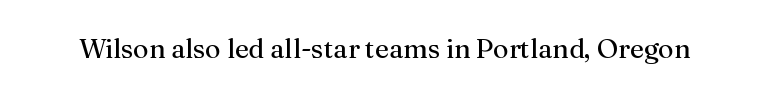
Has an underline been added? It has not. The type is set solid horizontally, with unmodified tracking. The characters are drawn with everyday or finer stroke widths. Every character sits straight up, as roman type does.
